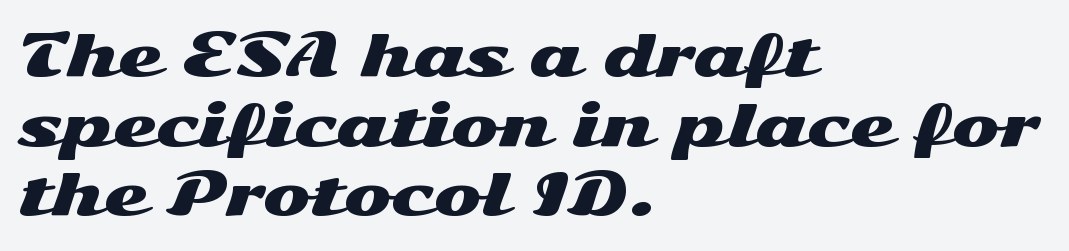
{"serif": "no", "width": "wide", "stroke_contrast": "medium", "x_height": "medium", "monospaced": "no", "underline": "no", "align": "left", "line_spacing_ratio": 1.22, "letter_spacing": "normal", "letter_spacing_em": 0.0, "glyph_px": 57}
